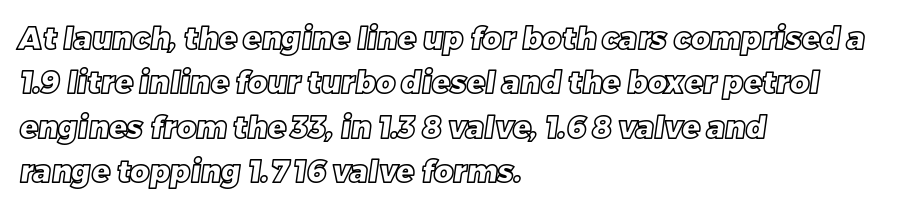
Q: Is the text underlined? A: No.
Q: How is the paragraph aligned? A: Left-aligned.
Q: Is the spacing between letters normal or unusually wide? A: Normal.
Q: Is the spacing between lines tight, normal or loose? A: Normal.
Q: Width (condensed, normal, or wide)? A: Normal.
Q: x-height? A: Large.
Q: Monospaced? A: No.
